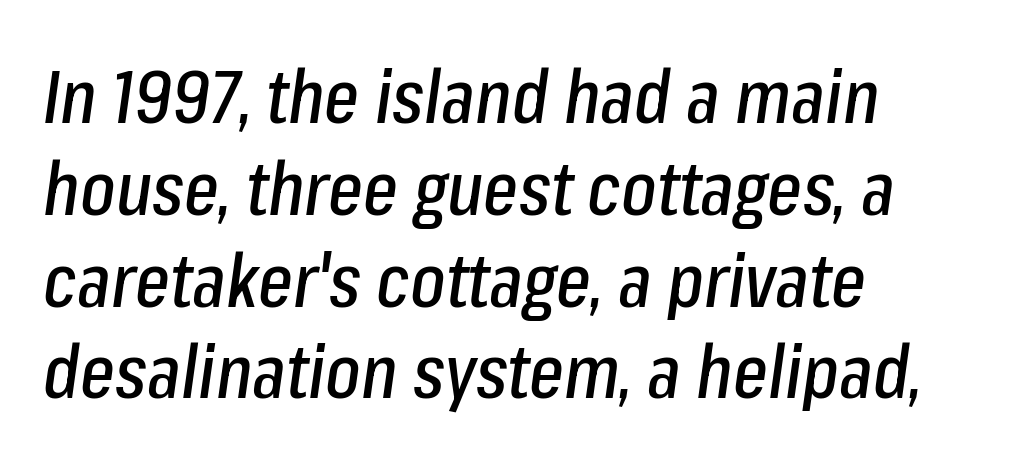
{"italic": "yes", "lean": "right", "slant_degrees": 8, "width": "condensed", "stroke_contrast": "low", "x_height": "medium", "monospaced": "no", "underline": "no", "align": "left", "line_spacing_ratio": 1.24, "letter_spacing": "normal", "letter_spacing_em": 0.0, "glyph_px": 74}
